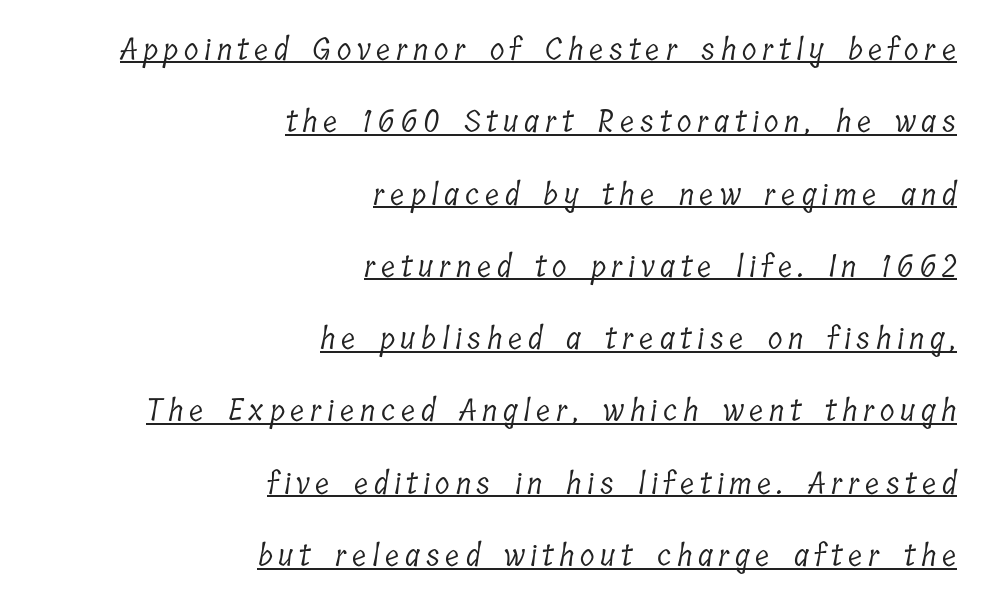
Decoration check: the copy is underlined. The rag falls on the left side of this text block. This rendering employs a face with finishing strokes, i.e., a serif. The letters advance in unequal steps, a hallmark of proportional type.
